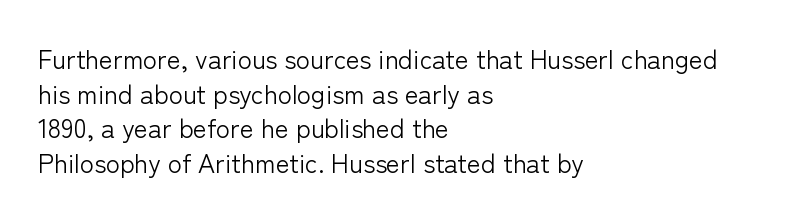
{"italic": "no", "bold": "no", "underline": "no", "align": "left", "line_spacing": "normal", "line_spacing_ratio": 1.33, "letter_spacing": "normal", "letter_spacing_em": 0.0, "glyph_px": 26}
